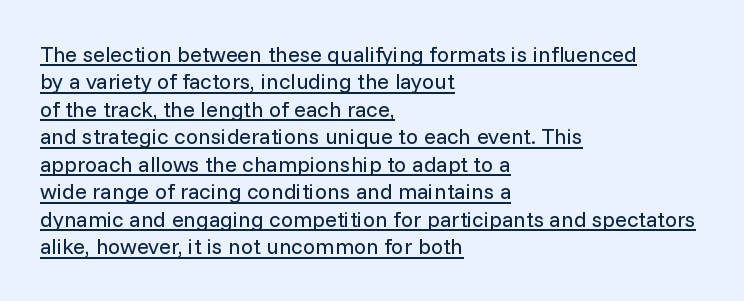
{"italic": "no", "bold": "no", "underline": "yes", "align": "left", "line_spacing": "normal", "line_spacing_ratio": 1.25, "letter_spacing": "normal", "letter_spacing_em": 0.0, "glyph_px": 22}
